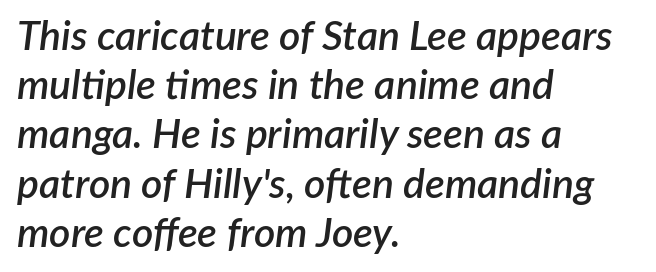
Q: Is the text bold? A: Semi-bold.
Q: Is the text italic (slanted)? A: Yes, it leans right by about 7 degrees.
Q: Is the text underlined? A: No.
Q: How is the paragraph aligned? A: Left-aligned.
Q: Is the spacing between letters normal or unusually wide? A: Normal.
Q: Width (condensed, normal, or wide)? A: Normal.
Q: Stroke contrast? A: Low.
Q: x-height? A: Medium.
Q: Monospaced? A: No.
